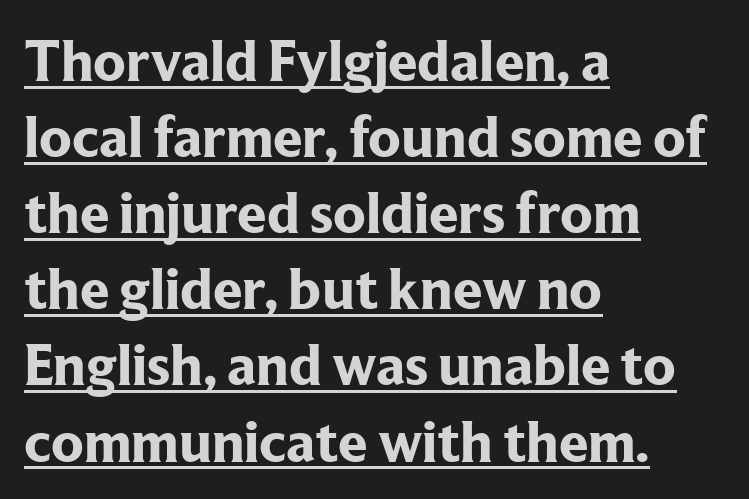
Q: Is the text bold? A: Yes.
Q: Is the text italic (slanted)? A: No, it is upright.
Q: Is the typeface a serif or a sans-serif typeface? A: Serif.
Q: Is the text underlined? A: Yes.
Q: How is the paragraph aligned? A: Left-aligned.
Q: Is the spacing between letters normal or unusually wide? A: Normal.
Q: Is the spacing between lines tight, normal or loose? A: Normal.
Q: Width (condensed, normal, or wide)? A: Normal.
Q: Stroke contrast? A: Low.
Q: x-height? A: Medium.
Q: Monospaced? A: No.
